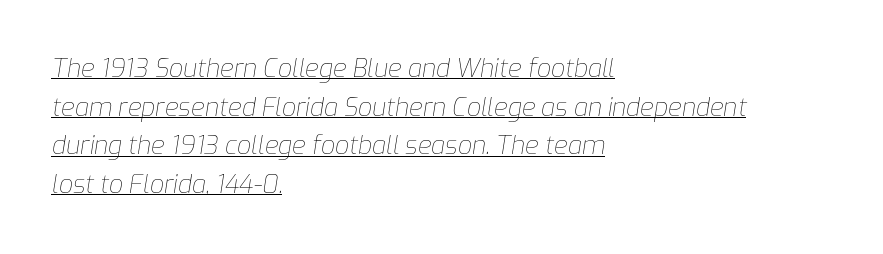
The image shows 25 px text type, italic (leaning right); set left-aligned, normal line spacing (1.55x), normal letter spacing, underlined.
